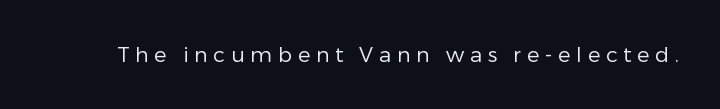
{"italic": "no", "bold": "no", "underline": "no", "letter_spacing": "wide", "letter_spacing_em": 0.27, "glyph_px": 21}
